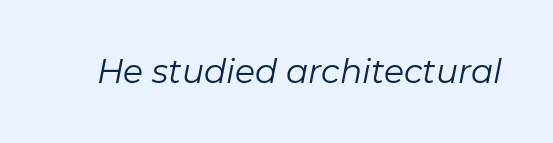
{"italic": "yes", "lean": "right", "slant_degrees": 11, "bold": "no", "weight": "regular", "width": "normal", "stroke_contrast": "low", "x_height": "medium", "monospaced": "no", "underline": "no", "letter_spacing": "normal", "letter_spacing_em": 0.0, "glyph_px": 33}
